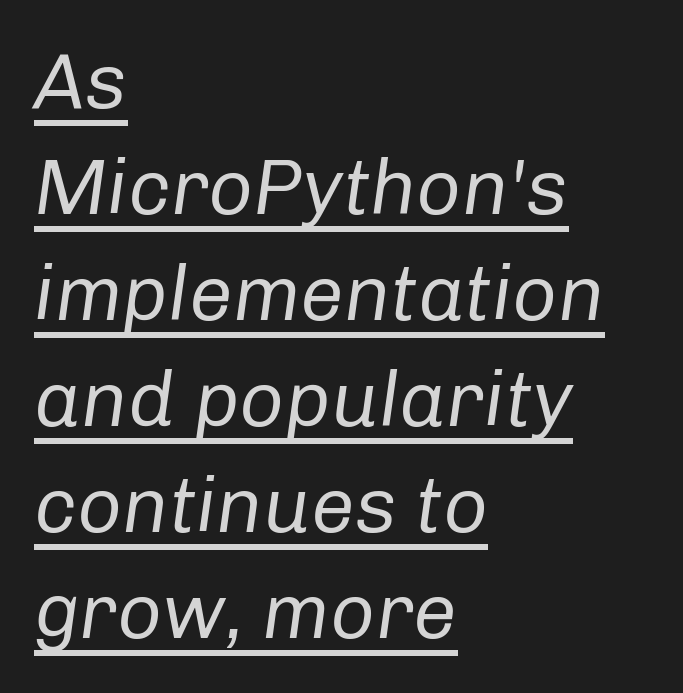
The image shows 78 px regular-weight type, italic (leaning right); set left-aligned, normal line spacing (1.36x), normal letter spacing, underlined; low stroke contrast and a medium x-height.
